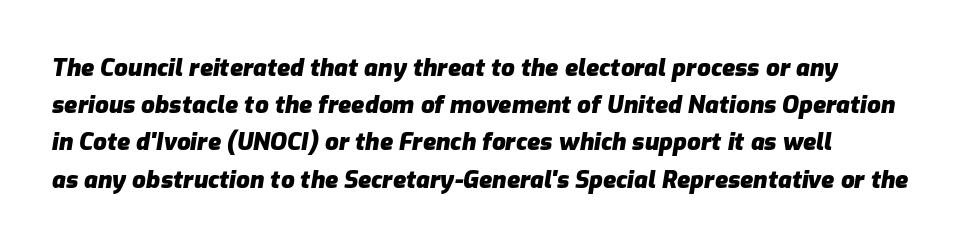
The image shows 24 px bold type, italic (leaning right); set normal line spacing (1.55x), normal letter spacing, not underlined.
